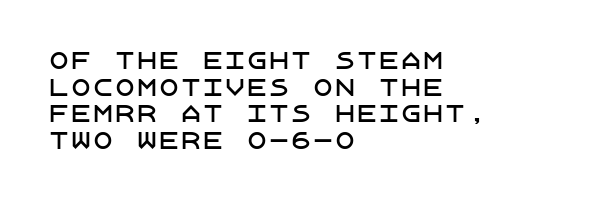
Q: Is the text italic (slanted)? A: No, it is upright.
Q: Is the text underlined? A: No.
Q: How is the paragraph aligned? A: Left-aligned.
Q: Is the spacing between letters normal or unusually wide? A: Normal.
